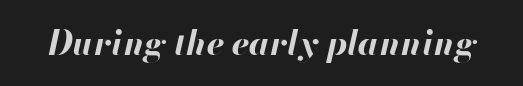
Q: Is the text bold? A: Yes.
Q: Is the text italic (slanted)? A: Yes, it leans right by about 13 degrees.
Q: Is the text underlined? A: No.
Q: Is the spacing between letters normal or unusually wide? A: Normal.
Q: Width (condensed, normal, or wide)? A: Normal.
Q: Stroke contrast? A: High.
Q: x-height? A: Small.
Q: Monospaced? A: No.
